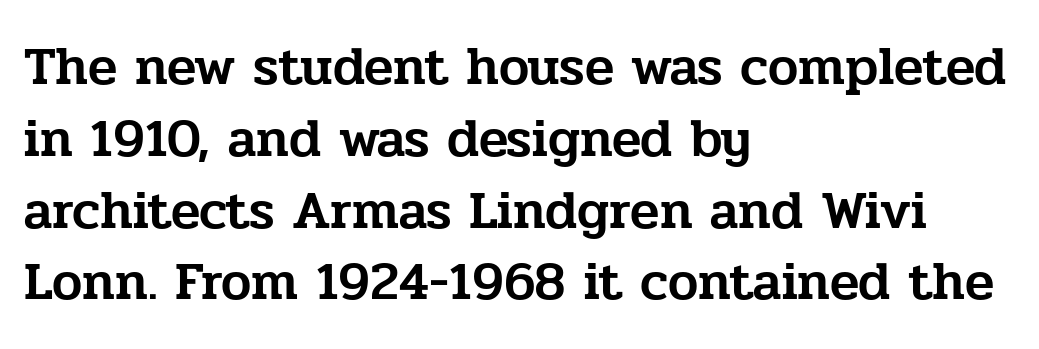
The paragraph has a hard left edge and a soft right edge. Is there much room between lines? A standard amount, neither cramped nor airy. Regarding serifs, this sample has them. Nobody drew a line under any word here.
